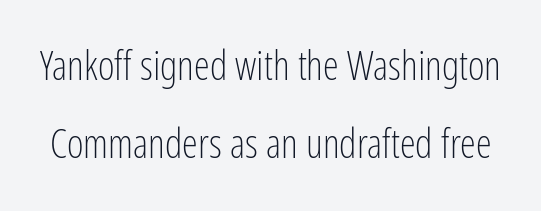
{"serif": "no", "italic": "no", "bold": "no", "weight": "light", "width": "condensed", "stroke_contrast": "low", "x_height": "medium", "monospaced": "no", "underline": "no", "line_spacing": "loose", "line_spacing_ratio": 1.94, "letter_spacing": "normal", "letter_spacing_em": 0.0, "glyph_px": 40}
